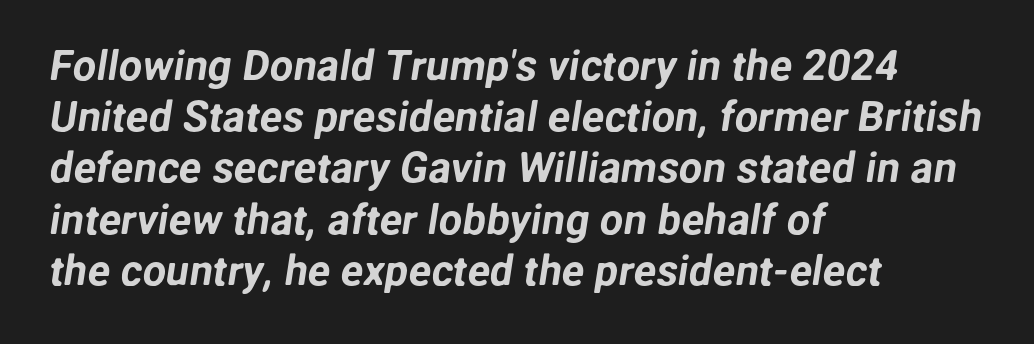
Q: Is the typeface a serif or a sans-serif typeface? A: Sans-serif.
Q: Is the text underlined? A: No.
Q: How is the paragraph aligned? A: Left-aligned.
Q: Is the spacing between letters normal or unusually wide? A: Normal.
Q: Width (condensed, normal, or wide)? A: Normal.
Q: Stroke contrast? A: Low.
Q: x-height? A: Medium.
Q: Monospaced? A: No.
